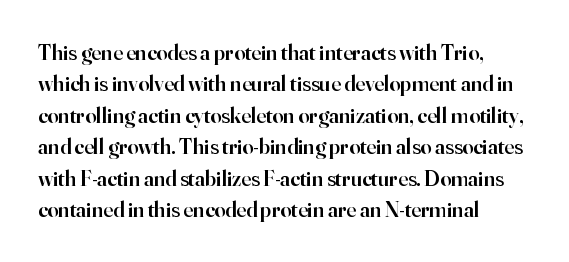
The image shows 22 px text type, upright; set left-aligned, normal line spacing (1.43x), normal letter spacing, not underlined.
